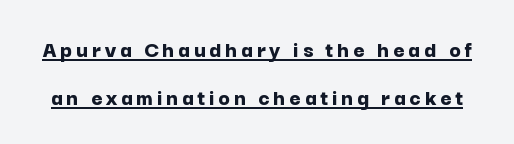
The image shows 24 px bold type, upright; set loose line spacing (2.0x), underlined.
